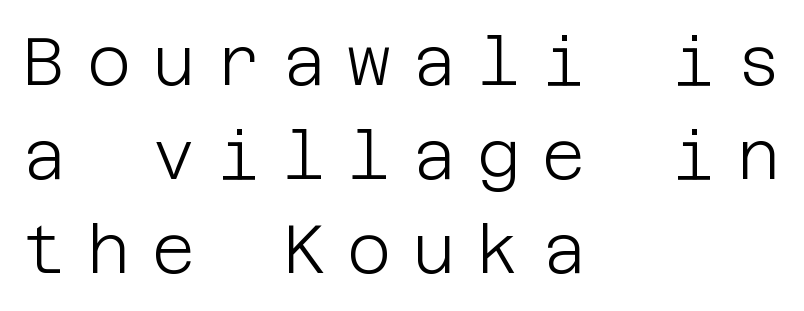
Q: Is the text bold? A: No.
Q: Is the text italic (slanted)? A: No, it is upright.
Q: Is the typeface a serif or a sans-serif typeface? A: Sans-serif.
Q: Is the text underlined? A: No.
Q: How is the paragraph aligned? A: Left-aligned.
Q: Is the spacing between letters normal or unusually wide? A: Unusually wide.
Q: Is the spacing between lines tight, normal or loose? A: Normal.
Q: Width (condensed, normal, or wide)? A: Normal.
Q: Stroke contrast? A: Low.
Q: x-height? A: Large.
